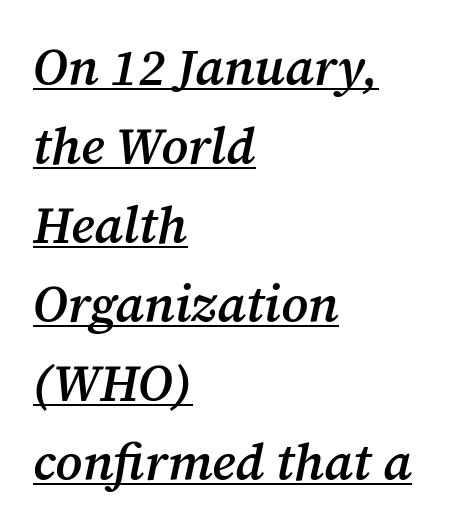
{"serif": "yes", "italic": "yes", "lean": "right", "slant_degrees": 12, "bold": "semi", "weight": "semibold", "width": "normal", "stroke_contrast": "medium", "x_height": "medium", "monospaced": "no", "underline": "yes", "align": "left", "line_spacing": "normal", "line_spacing_ratio": 1.55, "letter_spacing": "normal", "letter_spacing_em": 0.0, "glyph_px": 51}
